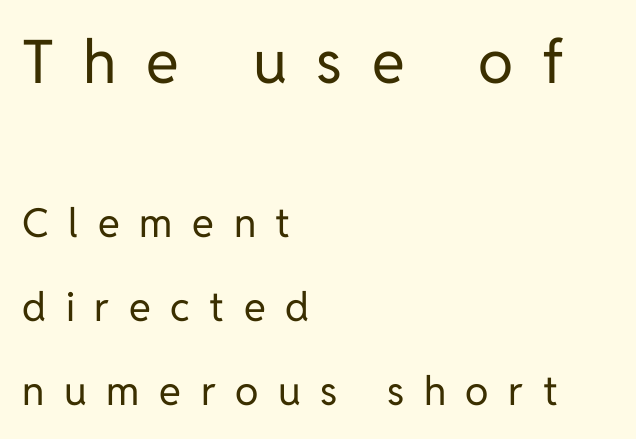
Q: Is the text bold? A: No.
Q: Is the text italic (slanted)? A: No, it is upright.
Q: Is the typeface a serif or a sans-serif typeface? A: Sans-serif.
Q: Is the text underlined? A: No.
Q: How is the paragraph aligned? A: Left-aligned.
Q: Is the spacing between letters normal or unusually wide? A: Unusually wide.
Q: Is the spacing between lines tight, normal or loose? A: Loose.
Q: Which block of text is set in a larger size, the first (top) or the second (bottom)? A: The first (top) one.
Q: Width (condensed, normal, or wide)? A: Normal.
Q: Stroke contrast? A: Low.
Q: x-height? A: Medium.
Q: Monospaced? A: No.
